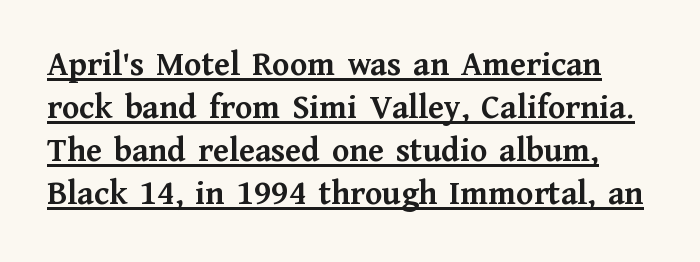
Q: Is the text bold? A: Yes.
Q: Is the text italic (slanted)? A: No, it is upright.
Q: Is the typeface a serif or a sans-serif typeface? A: Serif.
Q: Is the text underlined? A: Yes.
Q: Is the spacing between letters normal or unusually wide? A: Normal.
Q: Width (condensed, normal, or wide)? A: Normal.
Q: Stroke contrast? A: Medium.
Q: x-height? A: Medium.
Q: Monospaced? A: No.
